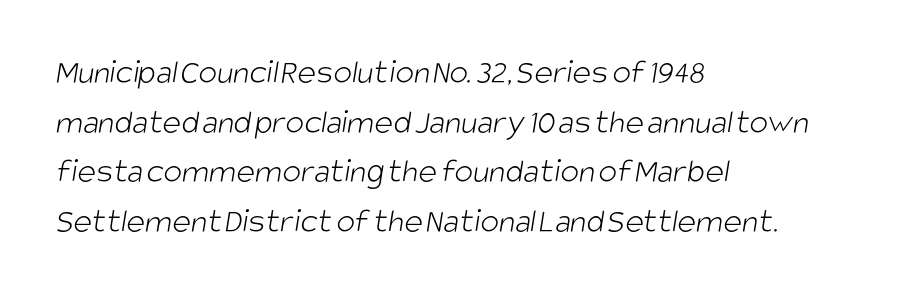
{"serif": "no", "bold": "no", "weight": "light", "width": "condensed", "stroke_contrast": "low", "x_height": "large", "monospaced": "no", "underline": "no", "align": "left", "line_spacing": "normal", "line_spacing_ratio": 1.42, "letter_spacing": "normal", "letter_spacing_em": 0.0, "glyph_px": 35}
